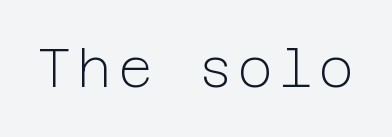
{"serif": "no", "italic": "no", "bold": "no", "weight": "light", "width": "normal", "stroke_contrast": "low", "x_height": "medium", "underline": "no", "glyph_px": 53}
